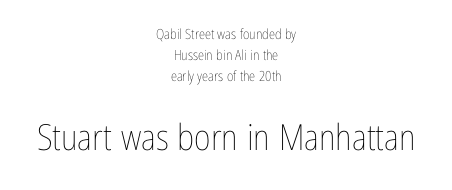
The image shows 36 px thin, condensed type, upright; set centered, normal line spacing (1.5x), normal letter spacing, not underlined; the second (bottom) block is 2.57x larger; low stroke contrast and a medium x-height.
